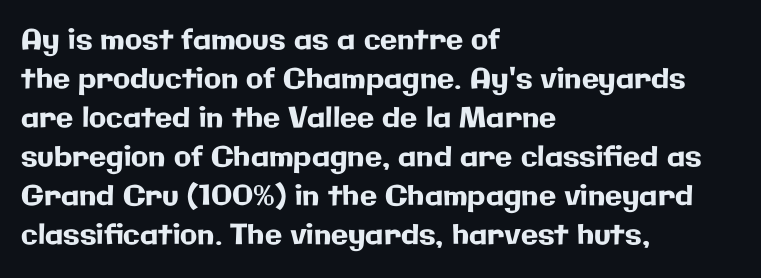
The image shows 28 px sans-serif type, upright; set left-aligned, normal line spacing (1.39x), normal letter spacing, not underlined; low stroke contrast and a medium x-height.
